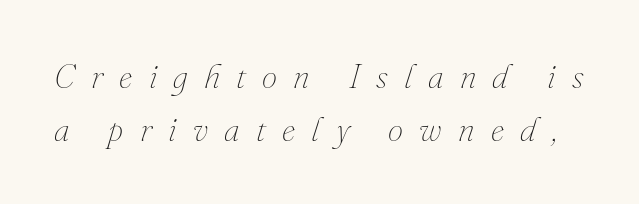
The words here are not underlined. Here the designer chose a conventional face with non-uniform glyph widths. The face used here is rendered with a markedly widened letterfit. If you drew a line through each stem, it would be angled.
